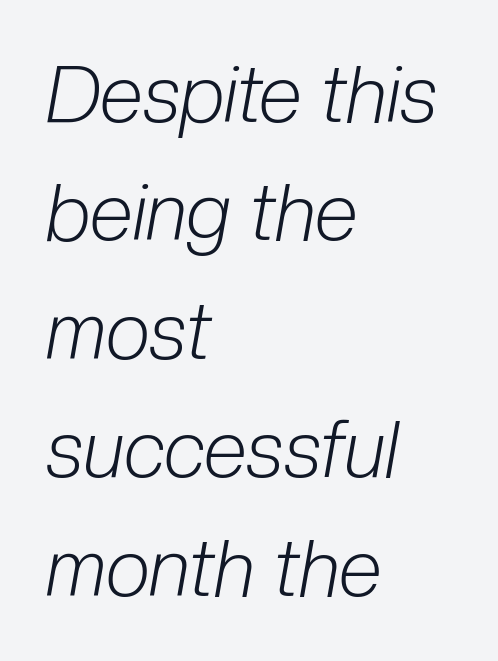
The image shows 79 px light, condensed type, italic (leaning right); set left-aligned, normal line spacing (1.5x), normal letter spacing, not underlined; low stroke contrast and a medium x-height.
